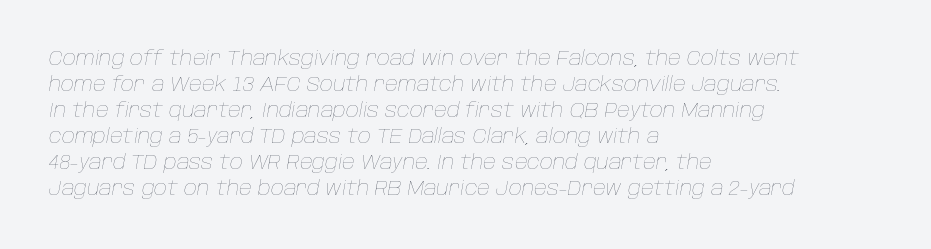
Between one letter and the next there's only the usual sliver of space. Unbolded letterforms with no extra heft. Words float on clear page, feet unadorned. Short and long lines alike share a common starting point at left.
